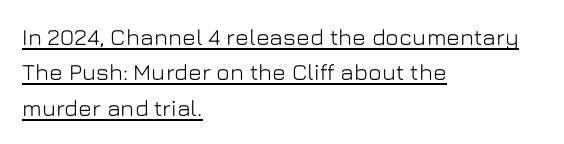
The image shows 23 px text type, upright; set left-aligned, normal line spacing (1.54x), normal letter spacing, underlined.
